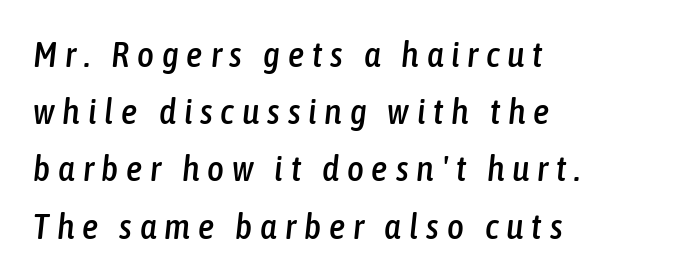
The image shows 36 px condensed type, italic (leaning right); set left-aligned, normal line spacing (1.59x), unusually wide letter spacing (+0.22 em), not underlined; low stroke contrast and a medium x-height.
